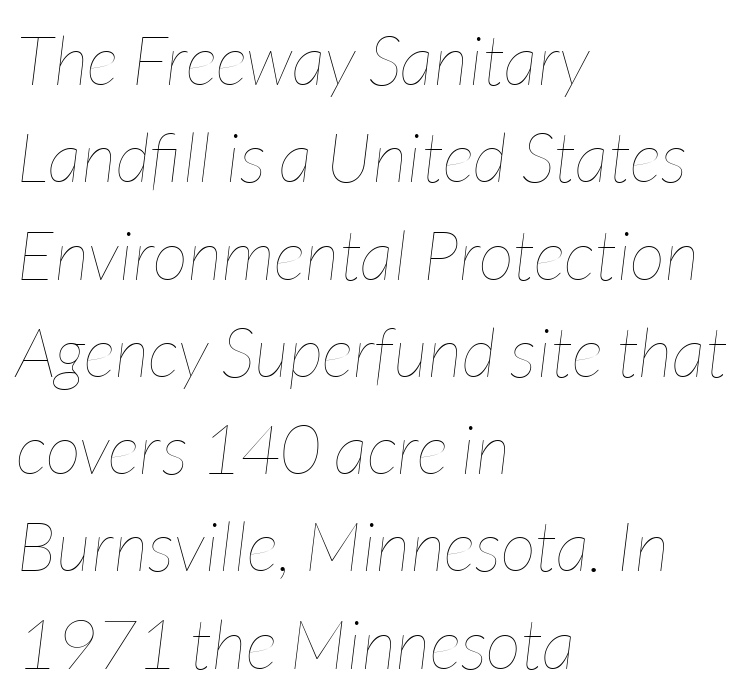
The image shows 69 px thin, condensed type, italic (leaning right); set left-aligned, normal line spacing (1.41x), normal letter spacing, not underlined; low stroke contrast and a medium x-height.
